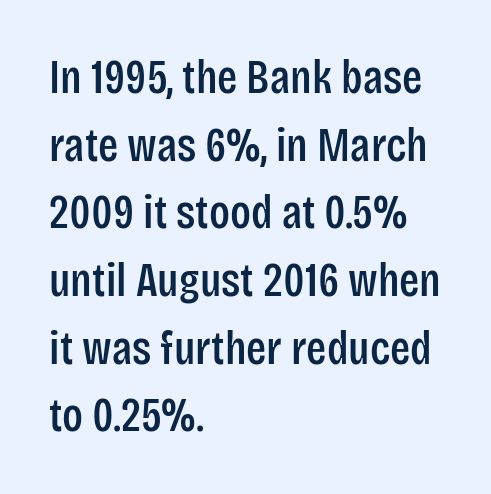
Interline gaps are of average width in this sample. Letterform terminals end flat and unadorned throughout the passage. Decoration check: the copy has no underline. Where is the straight margin? On the left.
